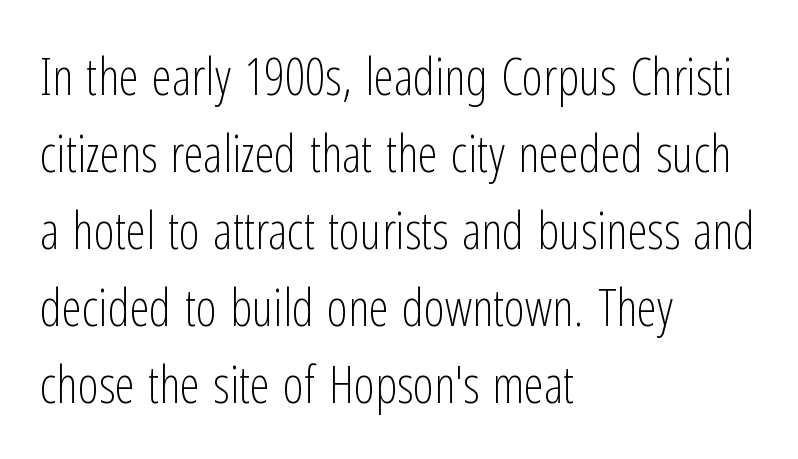
Q: Is the text bold? A: No.
Q: Is the text italic (slanted)? A: No, it is upright.
Q: Is the typeface a serif or a sans-serif typeface? A: Sans-serif.
Q: Is the text underlined? A: No.
Q: How is the paragraph aligned? A: Left-aligned.
Q: Is the spacing between letters normal or unusually wide? A: Normal.
Q: Is the spacing between lines tight, normal or loose? A: Normal.
Q: Width (condensed, normal, or wide)? A: Condensed.
Q: Stroke contrast? A: Low.
Q: x-height? A: Medium.
Q: Monospaced? A: No.
